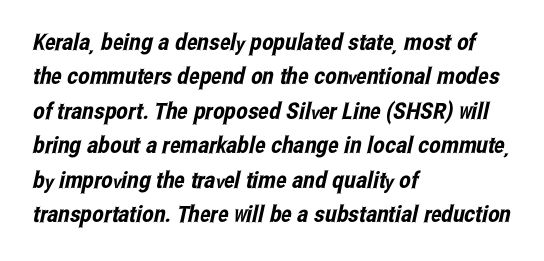
The image shows 23 px text type; set left-aligned, normal line spacing (1.5x), normal letter spacing, not underlined.
